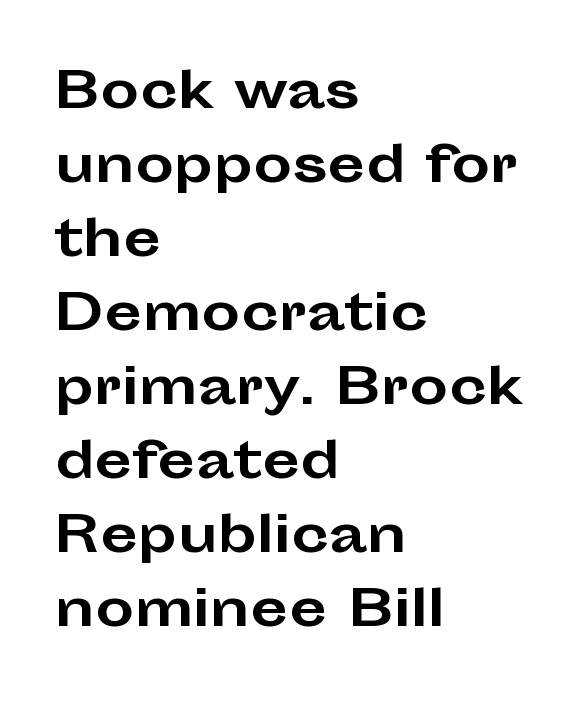
The image shows 49 px bold, wide sans-serif type, upright; set left-aligned, normal line spacing (1.51x), normal letter spacing, not underlined; low stroke contrast and a medium x-height.
